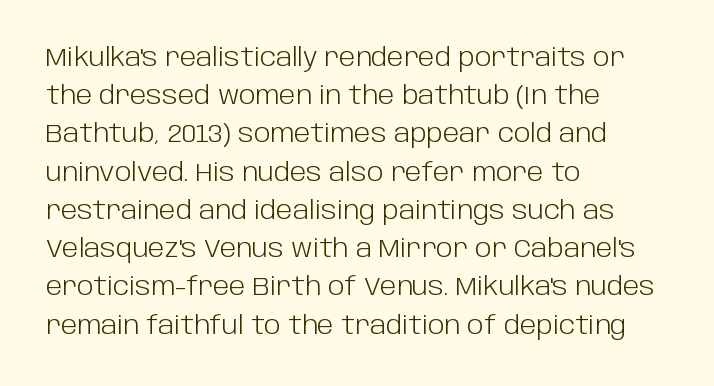
The glyphs are unaccompanied by any horizontal stroke below them. Posture: vertical. These lines keep a tight, regular rhythm from letter to letter. Interline gaps are of average width in this sample. The paragraph shown leans on its left margin.
